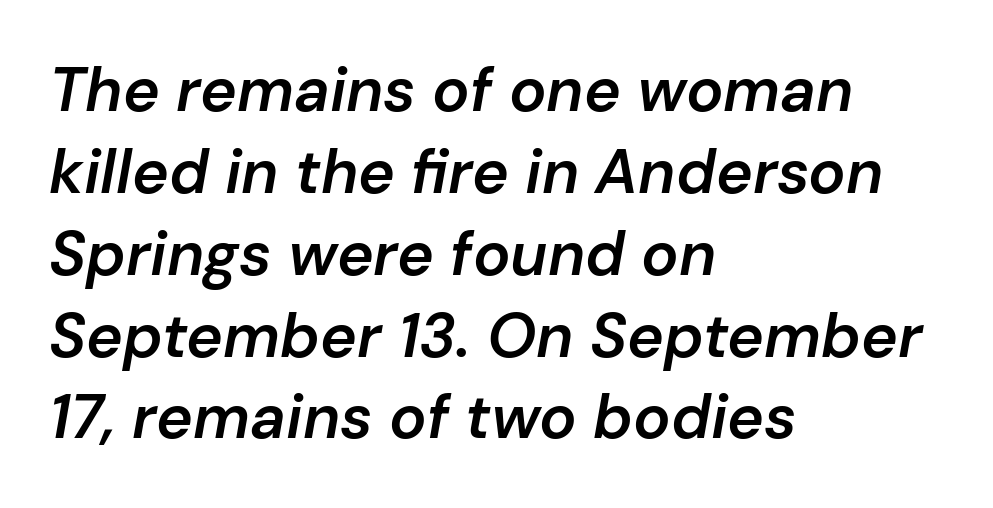
The image shows 62 px semibold type, italic (leaning right); set left-aligned, normal line spacing (1.32x), normal letter spacing, not underlined; low stroke contrast and a medium x-height.
